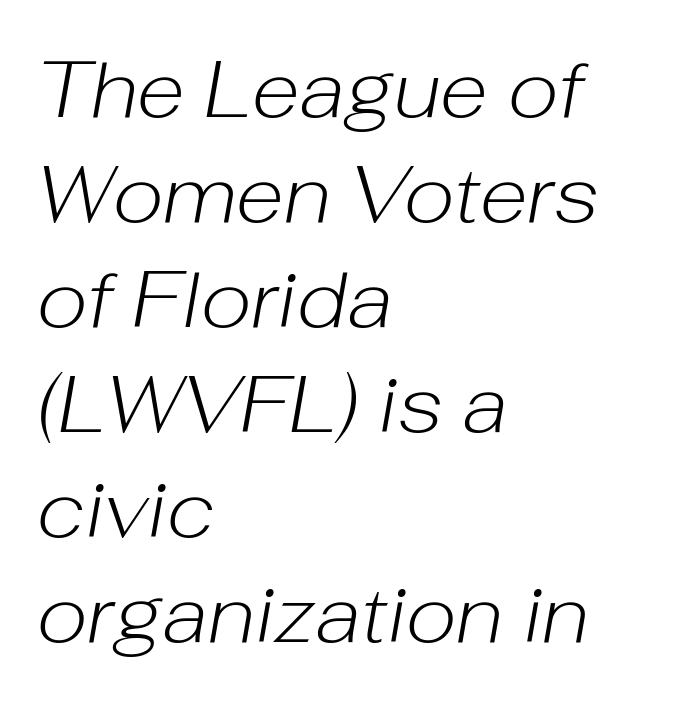
The image shows 79 px light type, italic (leaning right); set left-aligned, normal line spacing (1.33x), normal letter spacing, not underlined; low stroke contrast and a medium x-height.
